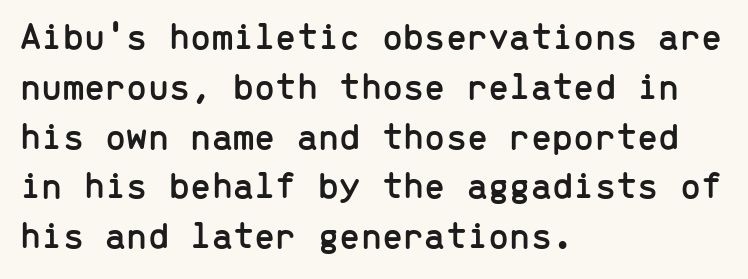
What's the leading like? Ordinary, nothing unusual. Line starts are locked; line ends wander. Fixed-width glyphs throughout — classic coding-font behaviour. Honestly, the letter spacing is just normal — you wouldn't notice it. Nothing sits at the stroke ends, so this counts as sans-serif.
